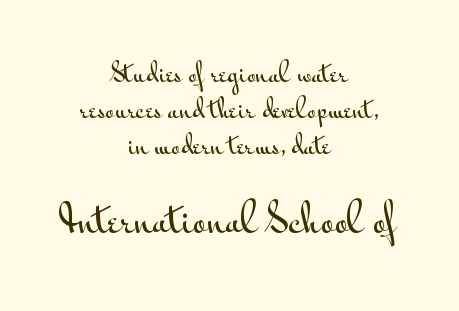
The image shows 37 px wide sans-serif type; set centered, normal line spacing (1.44x), normal letter spacing, not underlined; the second (bottom) block is 1.48x larger; medium stroke contrast and a small x-height.
